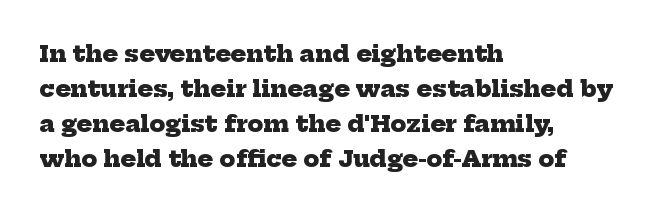
{"bold": "yes", "underline": "no", "align": "left", "line_spacing": "normal", "line_spacing_ratio": 1.52, "letter_spacing": "normal", "letter_spacing_em": 0.0, "glyph_px": 23}
